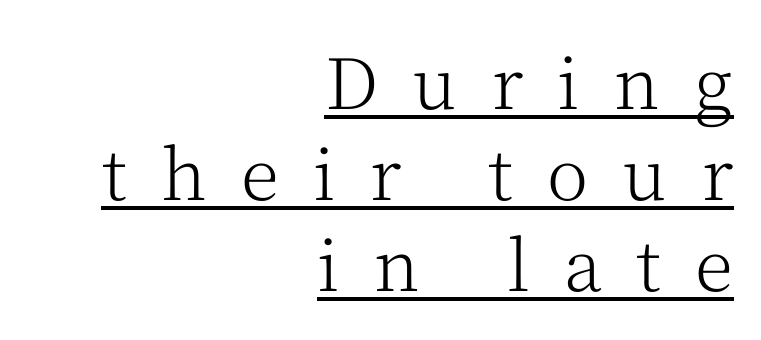
The image shows 70 px light serif type, upright; set right-aligned, normal line spacing (1.3x), unusually wide letter spacing (+0.49 em), underlined; medium stroke contrast and a medium x-height.
